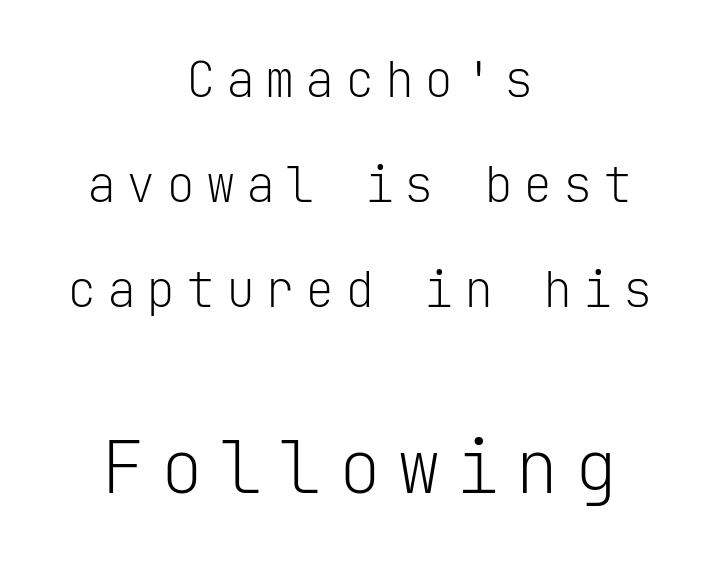
Q: Is the text bold? A: No.
Q: Is the text italic (slanted)? A: No, it is upright.
Q: Is the typeface a serif or a sans-serif typeface? A: Sans-serif.
Q: Is the text underlined? A: No.
Q: How is the paragraph aligned? A: Centered.
Q: Is the spacing between letters normal or unusually wide? A: Unusually wide.
Q: Is the spacing between lines tight, normal or loose? A: Loose.
Q: Which block of text is set in a larger size, the first (top) or the second (bottom)? A: The second (bottom) one.
Q: Width (condensed, normal, or wide)? A: Normal.
Q: Stroke contrast? A: Low.
Q: x-height? A: Medium.
Q: Monospaced? A: Yes.
